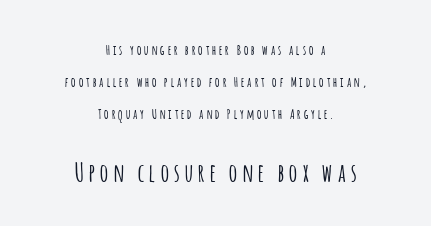
Short and long lines alike share a common midpoint. Only glyphs here, with clear space below each row. A typesetter would call this leading open, well beyond the default. Inter-character spacing is expanded well beyond the font's built-in metrics. Posture: vertical.
